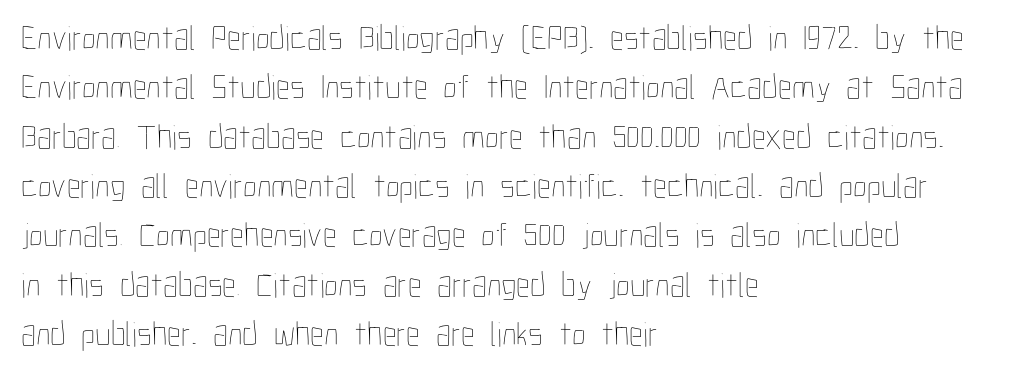
Tracking value appears to be zero — textbook default spacing. Leading matches the norm, producing a regular column. Which margin do the lines hug? The left one — the right edge is uneven. Italic? Not at all — the glyphs are vertical. This reads as an unemphasized weight, regular at the heaviest.
